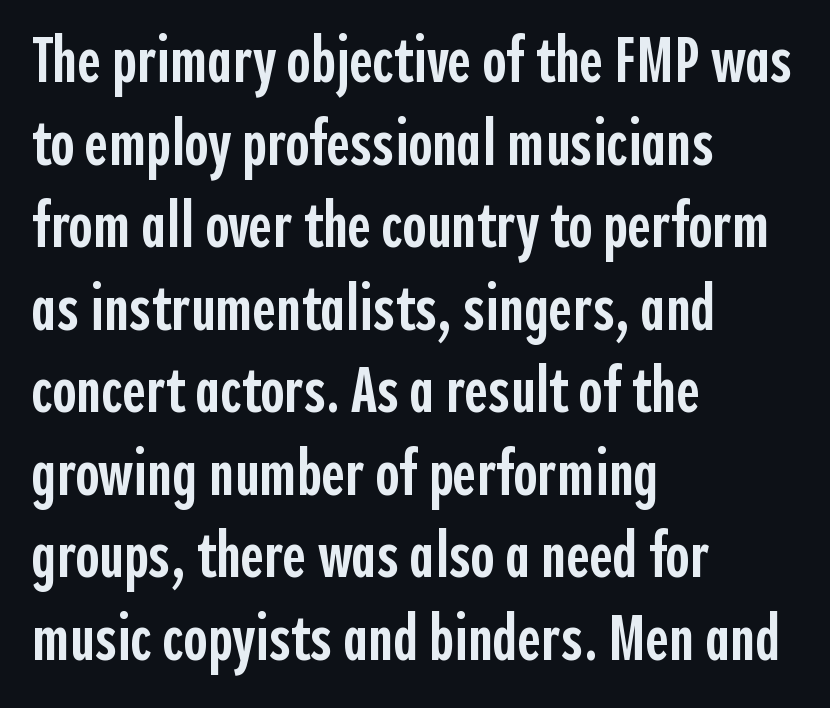
{"serif": "no", "italic": "no", "bold": "semi", "weight": "semibold", "width": "condensed", "x_height": "medium", "monospaced": "no", "underline": "no", "align": "left", "line_spacing": "normal", "line_spacing_ratio": 1.27, "letter_spacing": "normal", "letter_spacing_em": 0.0, "glyph_px": 65}
